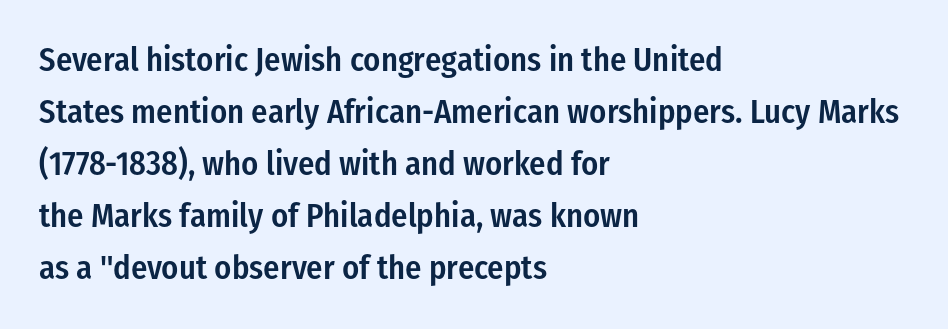
{"serif": "no", "italic": "no", "bold": "semi", "weight": "semibold", "width": "condensed", "stroke_contrast": "low", "x_height": "medium", "monospaced": "no", "underline": "no", "align": "left", "line_spacing": "normal", "line_spacing_ratio": 1.53, "letter_spacing": "normal", "letter_spacing_em": 0.0, "glyph_px": 34}
